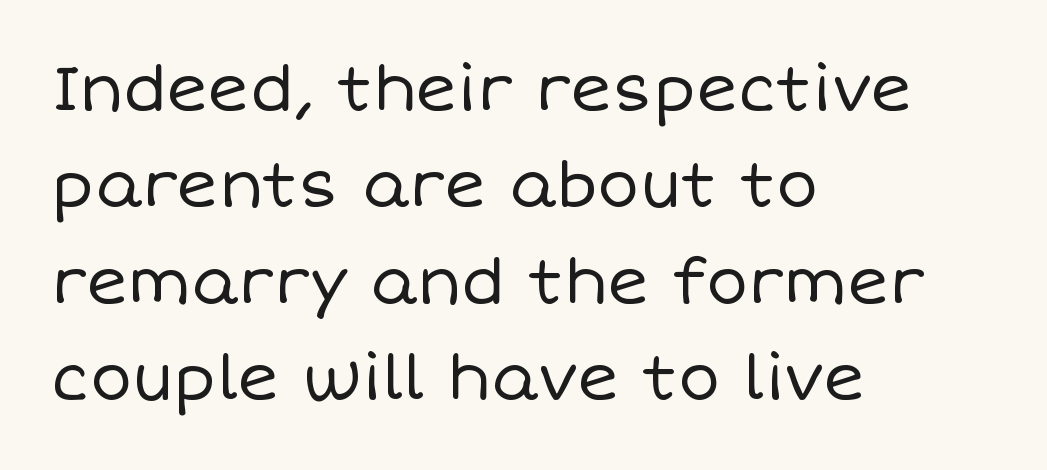
The image shows 63 px regular-weight type, upright; set left-aligned, normal line spacing (1.53x), normal letter spacing, not underlined; low stroke contrast and a large x-height.
